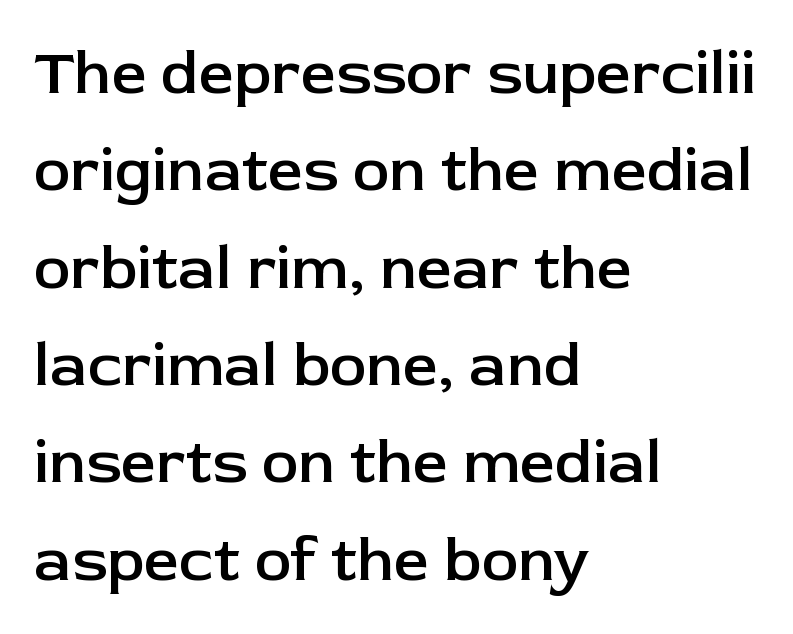
The image shows 62 px semibold sans-serif type, upright; set left-aligned, normal line spacing (1.57x), normal letter spacing, not underlined; low stroke contrast and a medium x-height.
